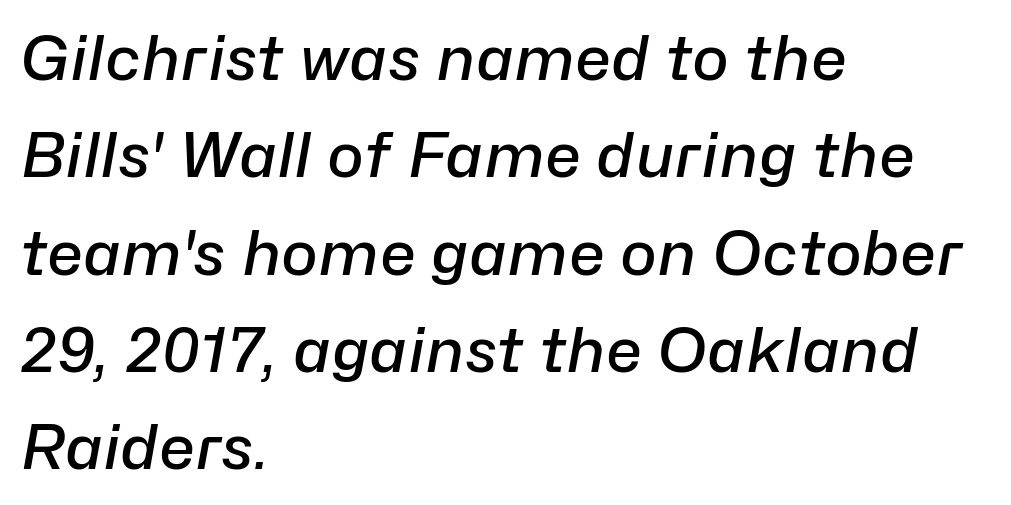
Short note: letters normally spaced. This sample is left-justified, so line endings fall wherever the words run out. Successive baselines arrive at the customary interval. The strokes are fattened partway — semibold, not bold. The passage shown is not underscored anywhere. Note the varied advance widths — an 'i' is clearly narrower than an 'm'.
